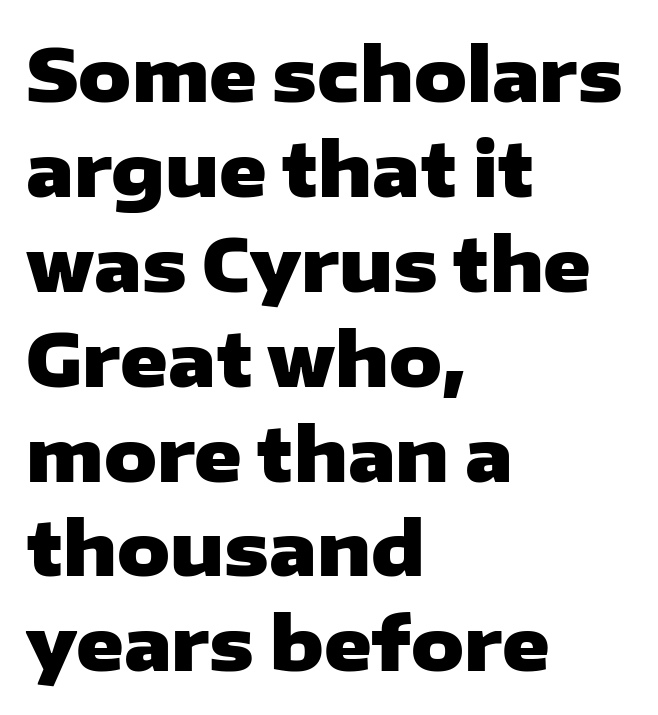
The passage is arranged the way most books set body copy — flush left. Ordinary non-slanted type is in use. A normal amount of white space separates one row of letters from the next. Beneath every word, the page is bare.
